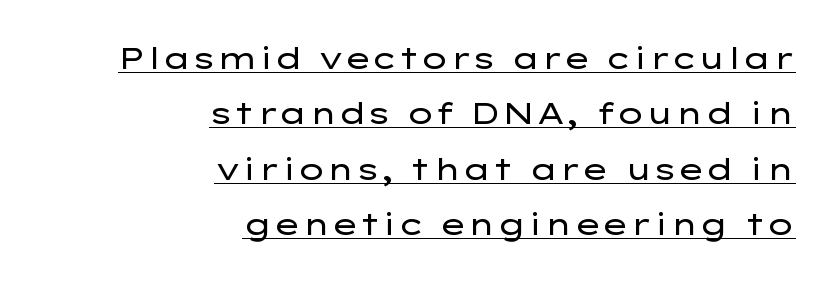
Are there feet on the stems? There aren't — it's a sans. The face looks like a standard text weight, possibly lighter. Looks like regular typesetting: each glyph gets only the width it needs. The lines are quadded right.
